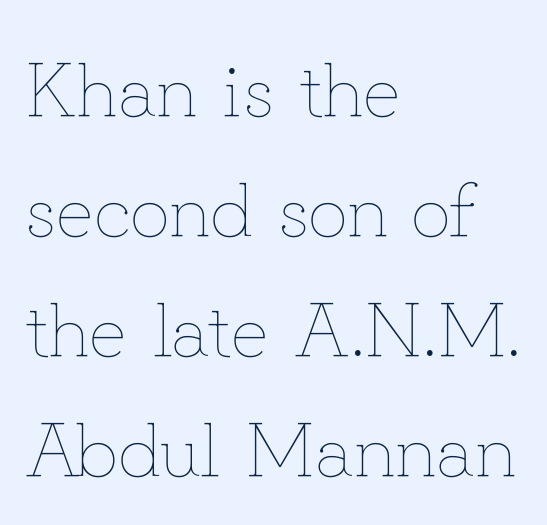
Underline: absent. Observe the ordinary spacing: letters are neighbours, not strangers. The block of text has a typical density, with ordinary space between rows. The text block is weighted toward the left margin, trailing off unevenly rightward. Note the varied advance widths — an 'i' is clearly narrower than an 'm'.
